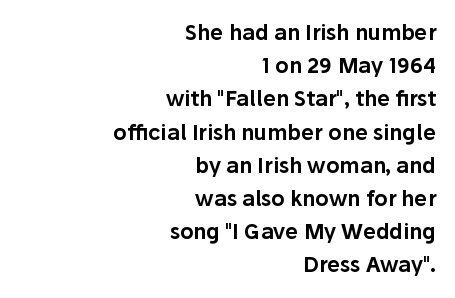
Q: Is the text italic (slanted)? A: No, it is upright.
Q: Is the text underlined? A: No.
Q: How is the paragraph aligned? A: Right-aligned.
Q: Is the spacing between letters normal or unusually wide? A: Normal.
Q: Is the spacing between lines tight, normal or loose? A: Normal.
